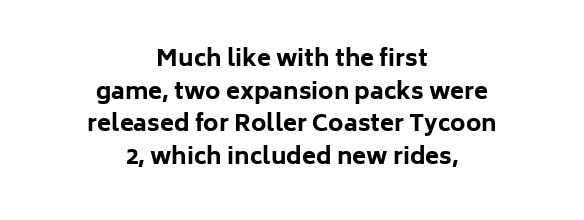
Q: Is the text bold? A: Yes.
Q: Is the text italic (slanted)? A: No, it is upright.
Q: Is the text underlined? A: No.
Q: How is the paragraph aligned? A: Centered.
Q: Is the spacing between letters normal or unusually wide? A: Normal.
Q: Is the spacing between lines tight, normal or loose? A: Normal.
